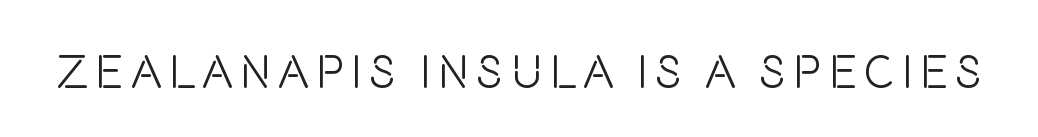
Look at the bottom of the vertical strokes: they stop flat, with no serifs. The face used here is proportionally spaced, like ordinary book or web type. This rendering features lettering with no underline. Nope, not italic — everything's standing straight.
